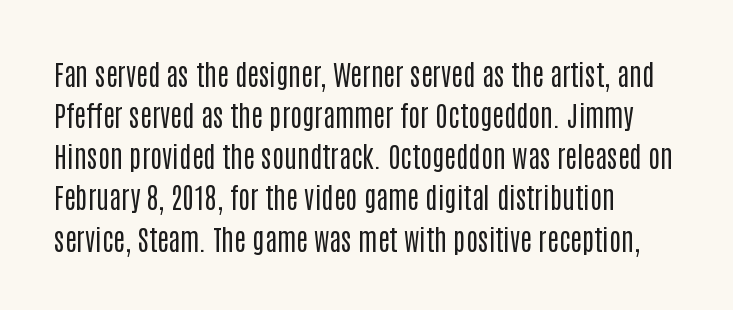
The image shows 28 px regular-weight, condensed sans-serif type, upright; set left-aligned, normal line spacing (1.47x), normal letter spacing, not underlined; low stroke contrast and a large x-height.
